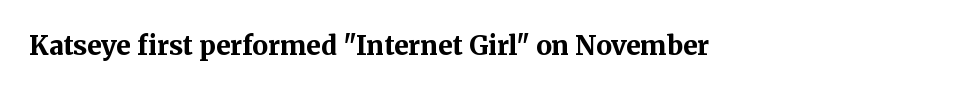
The image shows 26 px bold type, upright; set normal letter spacing, not underlined.
